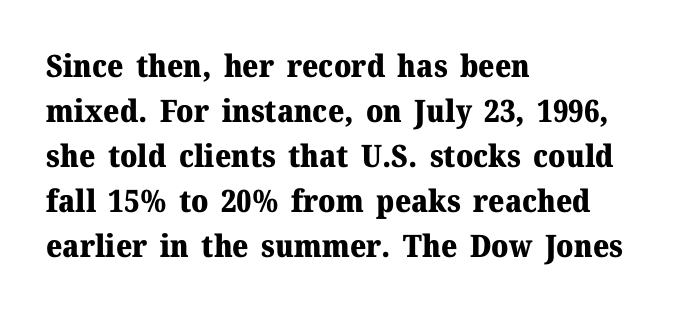
Q: Is the text bold? A: Yes.
Q: Is the text italic (slanted)? A: No, it is upright.
Q: Is the typeface a serif or a sans-serif typeface? A: Serif.
Q: Is the text underlined? A: No.
Q: How is the paragraph aligned? A: Left-aligned.
Q: Is the spacing between letters normal or unusually wide? A: Normal.
Q: Is the spacing between lines tight, normal or loose? A: Normal.
Q: Width (condensed, normal, or wide)? A: Normal.
Q: Stroke contrast? A: Medium.
Q: x-height? A: Medium.
Q: Monospaced? A: No.
